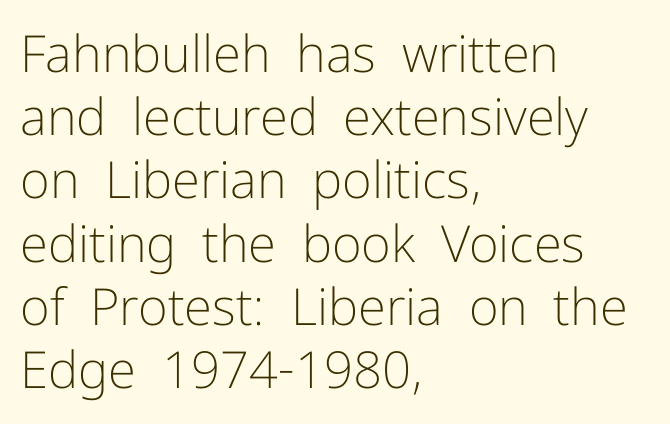
{"serif": "no", "italic": "no", "bold": "no", "weight": "light", "width": "normal", "stroke_contrast": "low", "x_height": "medium", "monospaced": "no", "underline": "no", "align": "left", "line_spacing_ratio": 1.24, "letter_spacing": "normal", "letter_spacing_em": 0.0, "glyph_px": 51}
